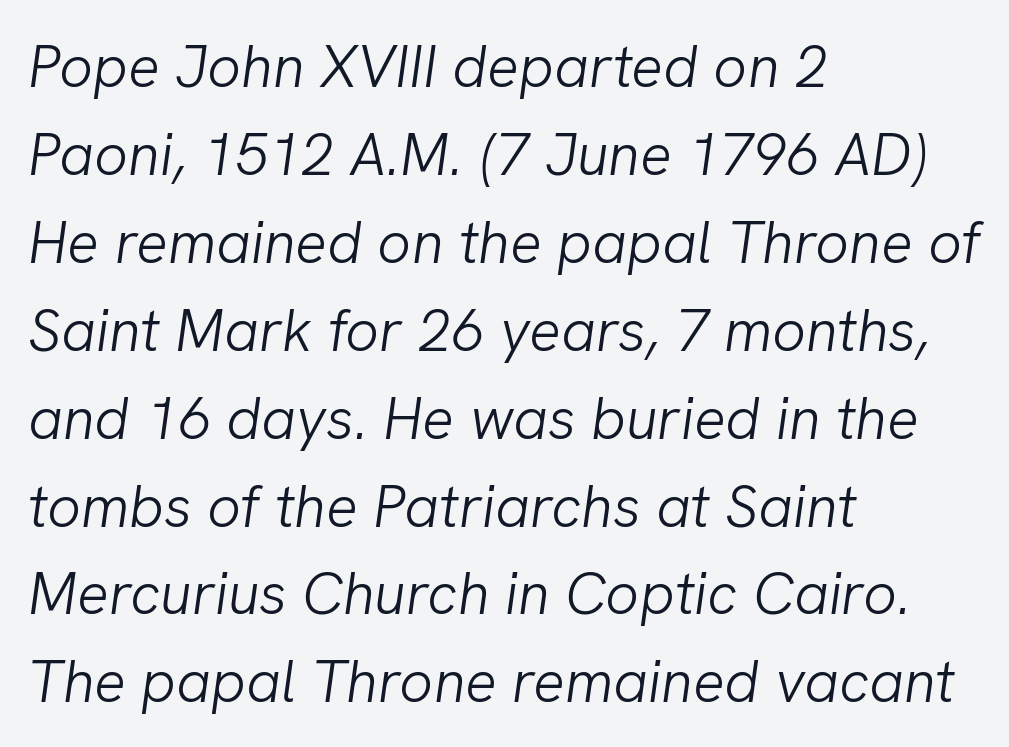
Q: Is the text bold? A: No.
Q: Is the text italic (slanted)? A: Yes, it leans right by about 8 degrees.
Q: Is the text underlined? A: No.
Q: How is the paragraph aligned? A: Left-aligned.
Q: Is the spacing between letters normal or unusually wide? A: Normal.
Q: Is the spacing between lines tight, normal or loose? A: Normal.
Q: Width (condensed, normal, or wide)? A: Normal.
Q: Stroke contrast? A: Low.
Q: x-height? A: Medium.
Q: Monospaced? A: No.
